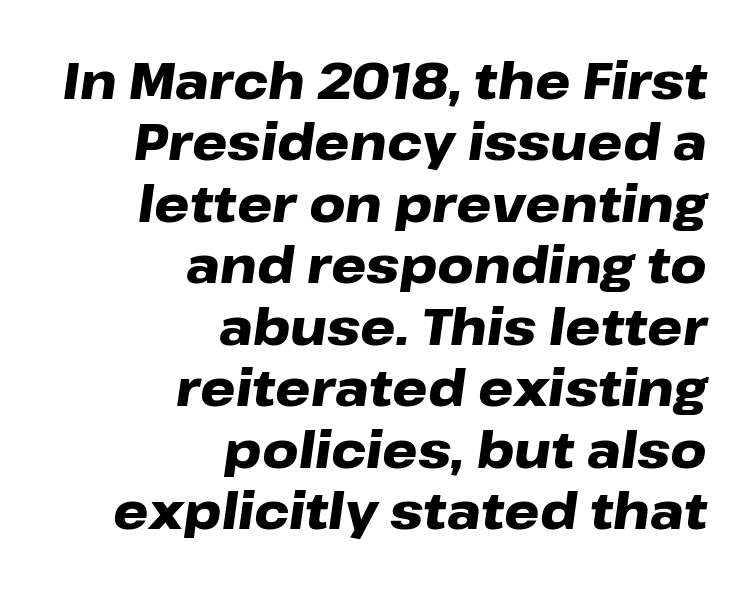
The image shows 50 px heavy, wide type, italic (leaning right); set right-aligned, line spacing 1.23x, normal letter spacing, not underlined; low stroke contrast and a medium x-height.
